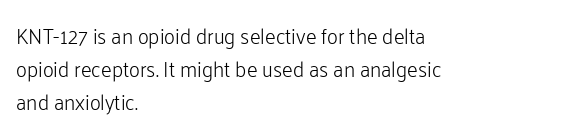
The image shows 21 px text type, upright; set left-aligned, normal line spacing (1.57x), normal letter spacing, not underlined.
